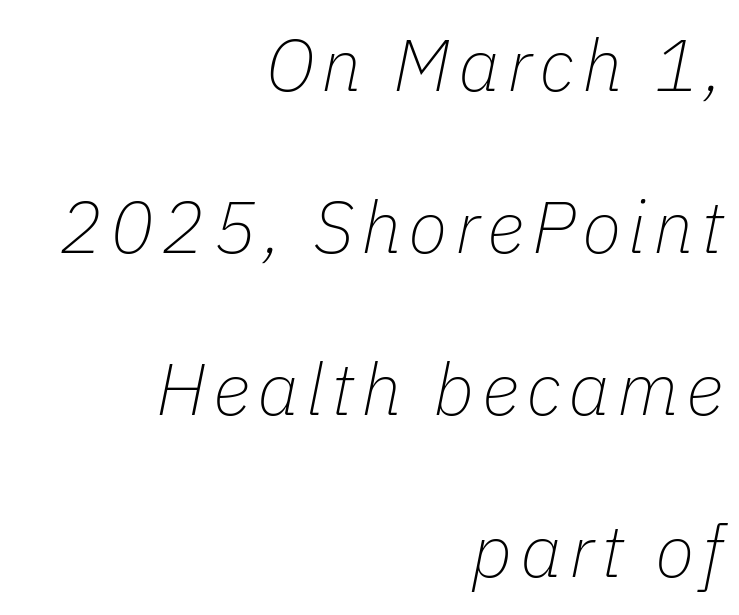
The image shows 73 px thin type, italic (leaning right); set right-aligned, loose line spacing (2.22x), not underlined; low stroke contrast and a medium x-height.
